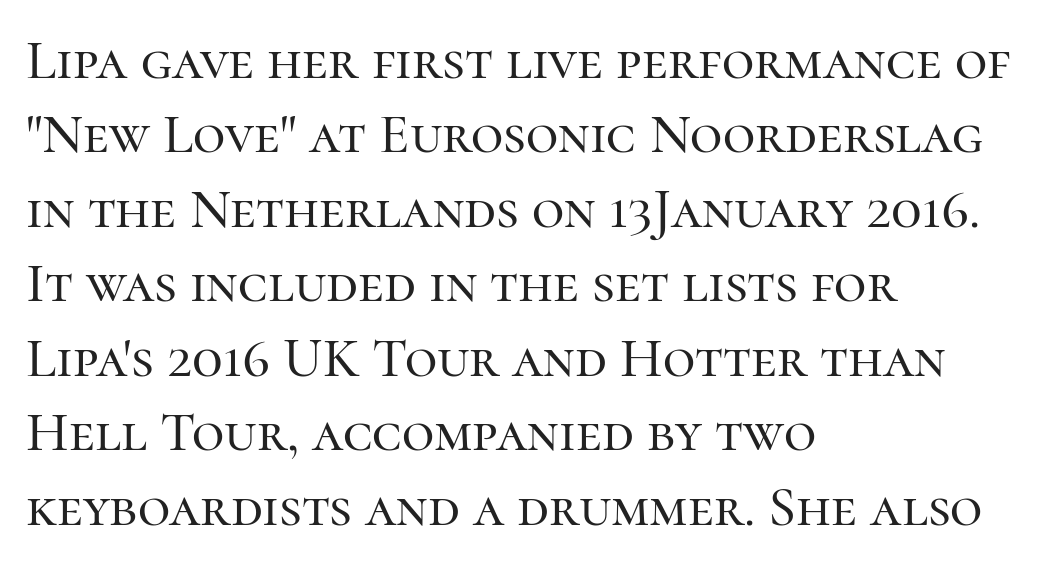
The image shows 56 px serif type, upright; set left-aligned, normal line spacing (1.33x), normal letter spacing, not underlined; high stroke contrast and a medium x-height.
